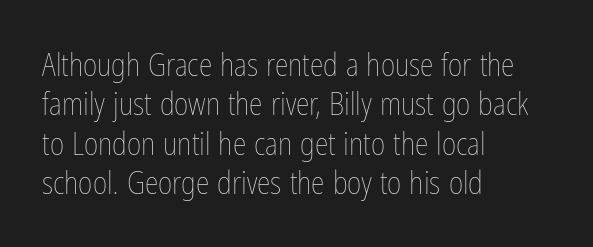
The image shows 31 px thin, condensed type, upright; set left-aligned, normal line spacing (1.27x), normal letter spacing, not underlined; low stroke contrast and a medium x-height.
